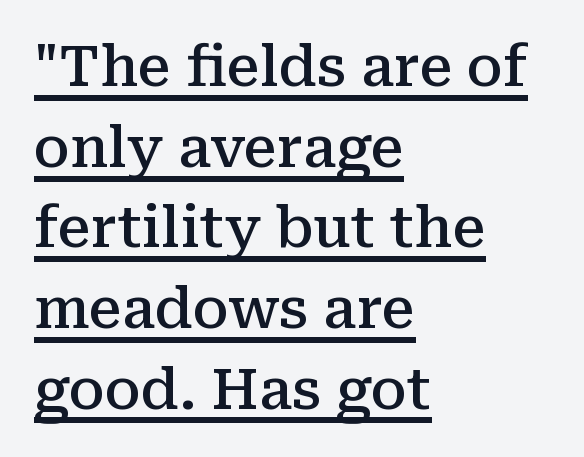
Q: Is the text bold? A: Semi-bold.
Q: Is the text italic (slanted)? A: No, it is upright.
Q: Is the typeface a serif or a sans-serif typeface? A: Serif.
Q: Is the text underlined? A: Yes.
Q: How is the paragraph aligned? A: Left-aligned.
Q: Is the spacing between letters normal or unusually wide? A: Normal.
Q: Is the spacing between lines tight, normal or loose? A: Normal.
Q: Width (condensed, normal, or wide)? A: Normal.
Q: Stroke contrast? A: Medium.
Q: x-height? A: Medium.
Q: Monospaced? A: No.
